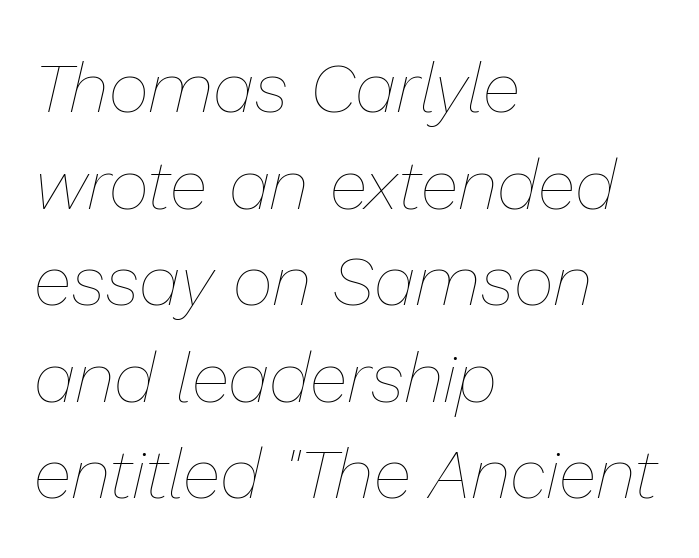
{"italic": "yes", "lean": "right", "slant_degrees": 13, "bold": "no", "weight": "thin", "width": "normal", "stroke_contrast": "low", "x_height": "medium", "monospaced": "no", "underline": "no", "align": "left", "line_spacing": "normal", "line_spacing_ratio": 1.38, "letter_spacing": "normal", "letter_spacing_em": 0.0, "glyph_px": 70}
